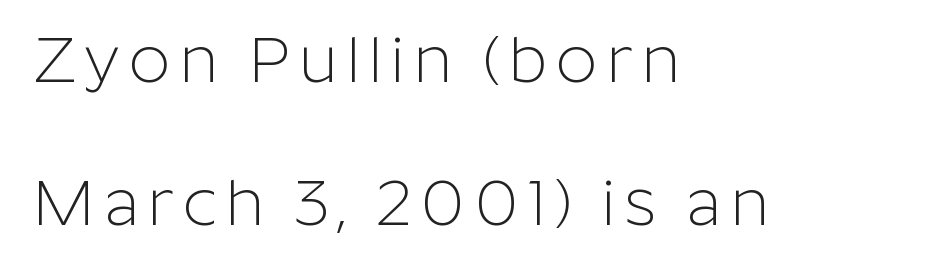
Q: Is the text bold? A: No.
Q: Is the text italic (slanted)? A: No, it is upright.
Q: Is the typeface a serif or a sans-serif typeface? A: Sans-serif.
Q: Is the text underlined? A: No.
Q: How is the paragraph aligned? A: Left-aligned.
Q: Is the spacing between lines tight, normal or loose? A: Loose.
Q: Width (condensed, normal, or wide)? A: Normal.
Q: Stroke contrast? A: Low.
Q: x-height? A: Medium.
Q: Monospaced? A: No.
